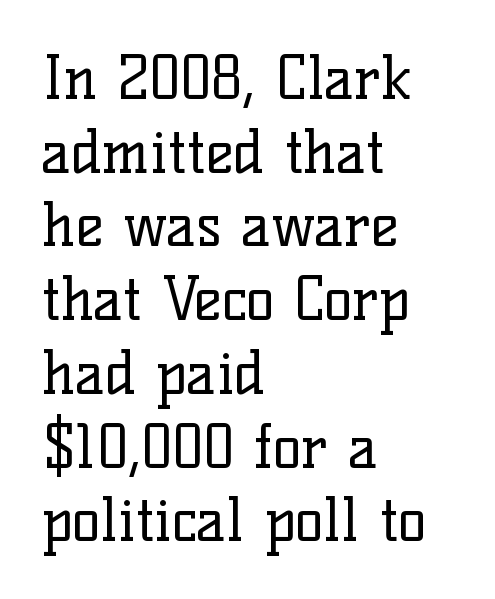
Q: Is the text bold? A: No.
Q: Is the text italic (slanted)? A: No, it is upright.
Q: Is the typeface a serif or a sans-serif typeface? A: Serif.
Q: Is the text underlined? A: No.
Q: How is the paragraph aligned? A: Left-aligned.
Q: Is the spacing between letters normal or unusually wide? A: Normal.
Q: Is the spacing between lines tight, normal or loose? A: Normal.
Q: Width (condensed, normal, or wide)? A: Normal.
Q: Stroke contrast? A: Low.
Q: x-height? A: Medium.
Q: Monospaced? A: No.
